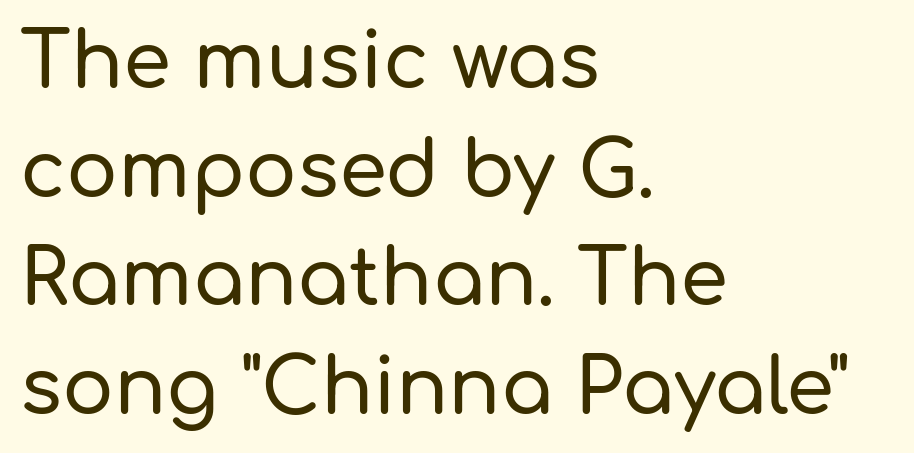
{"serif": "no", "italic": "no", "width": "normal", "stroke_contrast": "low", "x_height": "medium", "monospaced": "no", "underline": "no", "align": "left", "line_spacing": "normal", "line_spacing_ratio": 1.41, "letter_spacing": "normal", "letter_spacing_em": 0.0, "glyph_px": 77}
